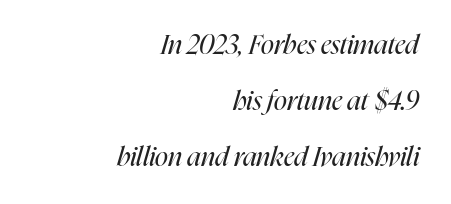
The image shows 27 px text type, italic (leaning right); set right-aligned, loose line spacing (2.07x), normal letter spacing, not underlined.
